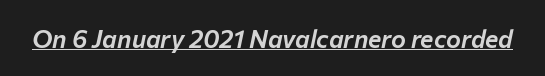
{"italic": "yes", "lean": "right", "slant_degrees": 12, "underline": "yes", "letter_spacing": "normal", "letter_spacing_em": 0.0, "glyph_px": 25}
